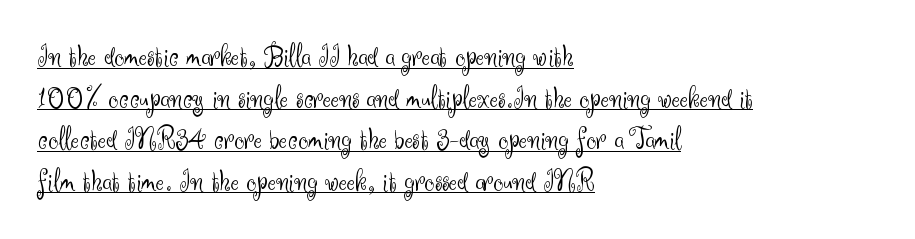
Q: Is the text bold? A: No.
Q: Is the text italic (slanted)? A: No, it is upright.
Q: Is the typeface a serif or a sans-serif typeface? A: Sans-serif.
Q: Is the text underlined? A: Yes.
Q: How is the paragraph aligned? A: Left-aligned.
Q: Is the spacing between letters normal or unusually wide? A: Normal.
Q: Is the spacing between lines tight, normal or loose? A: Normal.
Q: Width (condensed, normal, or wide)? A: Normal.
Q: Stroke contrast? A: Medium.
Q: x-height? A: Small.
Q: Monospaced? A: No.
